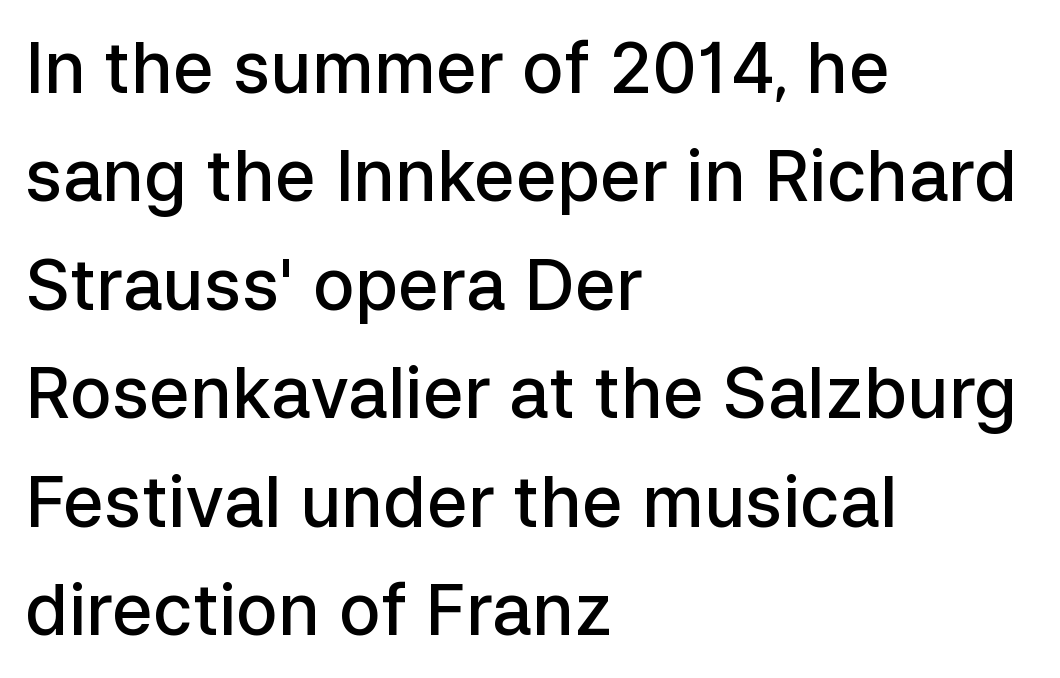
Q: Is the text bold? A: Semi-bold.
Q: Is the text italic (slanted)? A: No, it is upright.
Q: Is the typeface a serif or a sans-serif typeface? A: Sans-serif.
Q: Is the text underlined? A: No.
Q: How is the paragraph aligned? A: Left-aligned.
Q: Is the spacing between letters normal or unusually wide? A: Normal.
Q: Is the spacing between lines tight, normal or loose? A: Normal.
Q: Width (condensed, normal, or wide)? A: Normal.
Q: Stroke contrast? A: Low.
Q: x-height? A: Medium.
Q: Monospaced? A: No.
